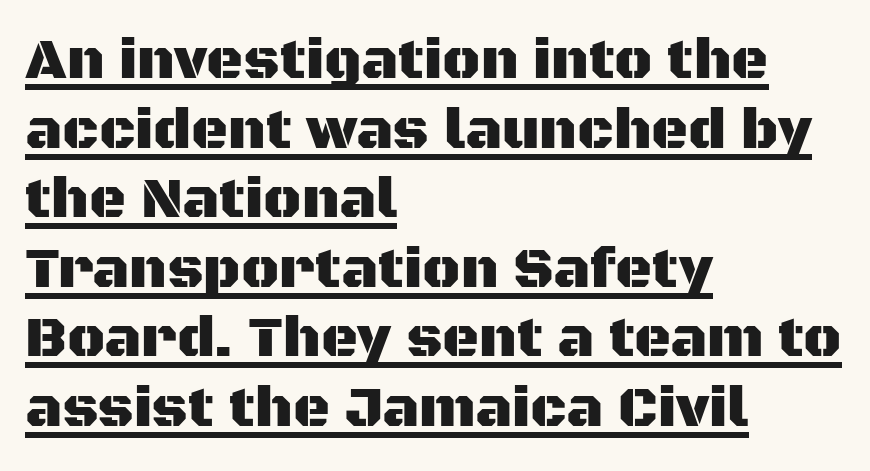
Q: Is the text italic (slanted)? A: No, it is upright.
Q: Is the typeface a serif or a sans-serif typeface? A: Sans-serif.
Q: Is the text underlined? A: Yes.
Q: How is the paragraph aligned? A: Left-aligned.
Q: Is the spacing between letters normal or unusually wide? A: Normal.
Q: Width (condensed, normal, or wide)? A: Normal.
Q: Stroke contrast? A: Medium.
Q: x-height? A: Large.
Q: Monospaced? A: No.
